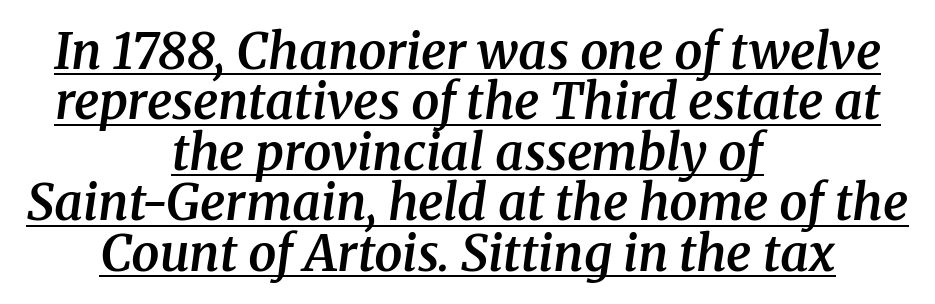
The words here are underlined. Tall strokes in this sample are angled rather than plumb. Caption: semibold face, moderately heavy strokes. In CSS terms this would be text-align: center. Varying glyph widths throughout — classic text-font behaviour.
